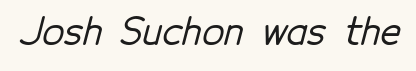
Q: Is the typeface a serif or a sans-serif typeface? A: Sans-serif.
Q: Is the text underlined? A: No.
Q: Is the spacing between letters normal or unusually wide? A: Normal.
Q: Width (condensed, normal, or wide)? A: Normal.
Q: Stroke contrast? A: Low.
Q: x-height? A: Medium.
Q: Monospaced? A: No.
